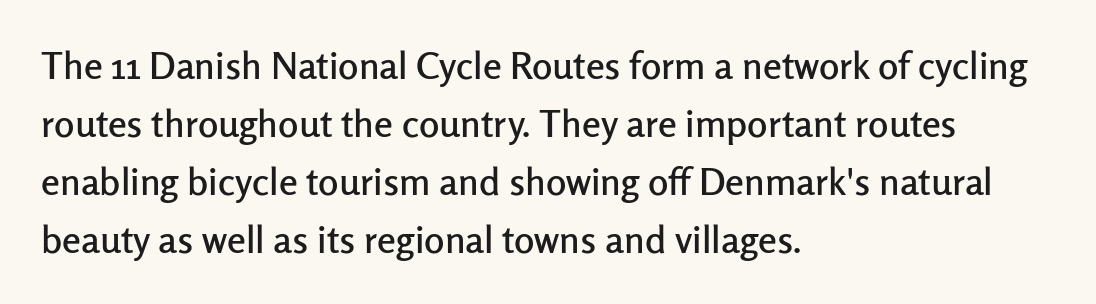
Tracking value appears to be zero — textbook default spacing. The letters carry no serifs — their stems end cleanly without finishing strokes. Regular leading. Check the space under the baseline: it is left empty. The lettering stays uniformly vertical, giving the passage a roman look.
